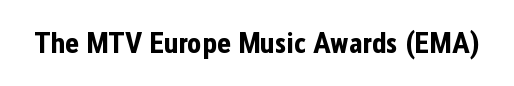
{"serif": "no", "italic": "no", "bold": "yes", "weight": "bold", "width": "condensed", "stroke_contrast": "low", "x_height": "medium", "monospaced": "no", "underline": "no", "letter_spacing": "normal", "letter_spacing_em": 0.0, "glyph_px": 30}
